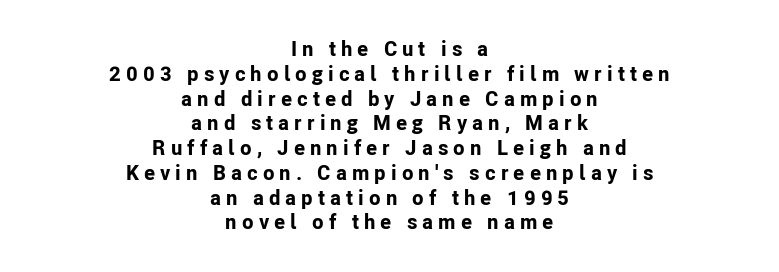
The image shows 21 px bold type, upright; set centered, line spacing 1.18x, unusually wide letter spacing (+0.24 em), not underlined.
